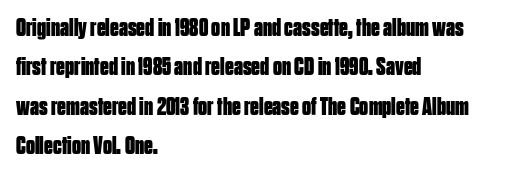
{"italic": "no", "bold": "yes", "underline": "no", "align": "left", "line_spacing": "normal", "line_spacing_ratio": 1.58, "letter_spacing": "normal", "letter_spacing_em": 0.0, "glyph_px": 25}
